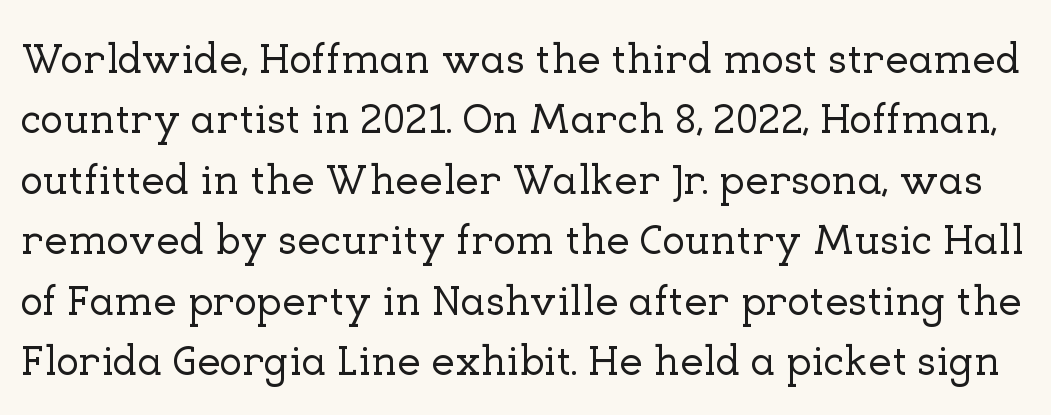
This sample has the flowing, uneven cadence of proportional lettering. The font's upright variant was chosen for this text. The string is rendered with underlining switched off. The line-height multiplier appears to be the usual default.
